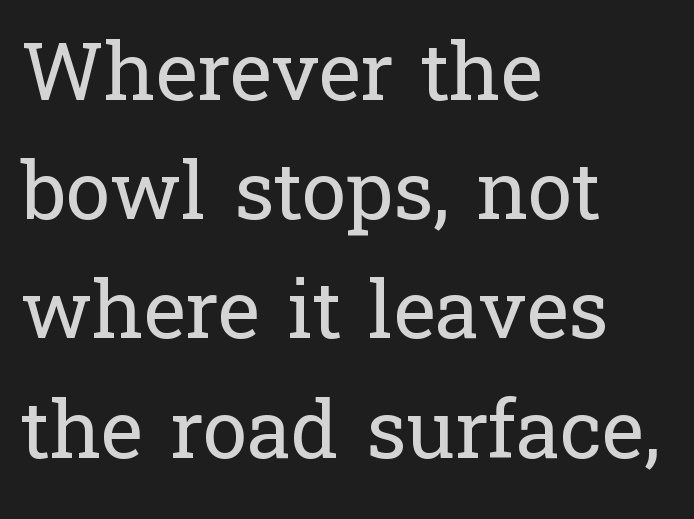
What's the leading like? Ordinary, nothing unusual. Does extra space separate the letters? No, they use regular spacing. The cut favours lightness, reaching ordinary text weight at its darkest. The lettering stays uniformly vertical, giving the passage a roman look.
